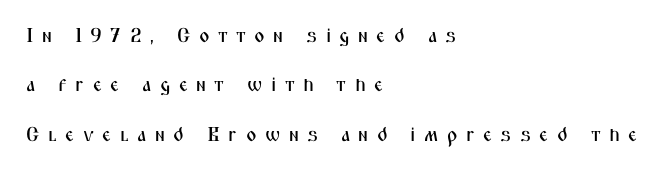
{"italic": "no", "underline": "no", "align": "left", "line_spacing": "loose", "line_spacing_ratio": 2.47, "letter_spacing": "wide", "letter_spacing_em": 0.42, "glyph_px": 20}
